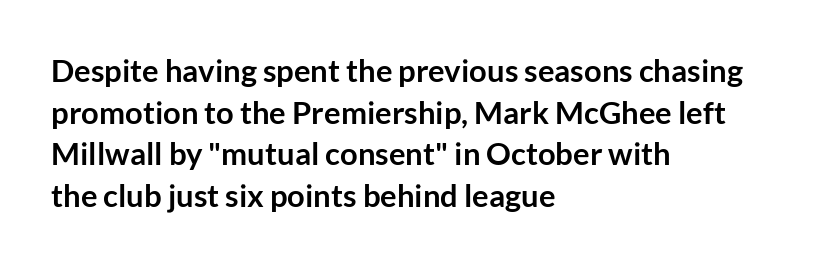
The image shows 31 px semibold sans-serif type, upright; set left-aligned, normal line spacing (1.34x), normal letter spacing, not underlined; low stroke contrast and a medium x-height.
